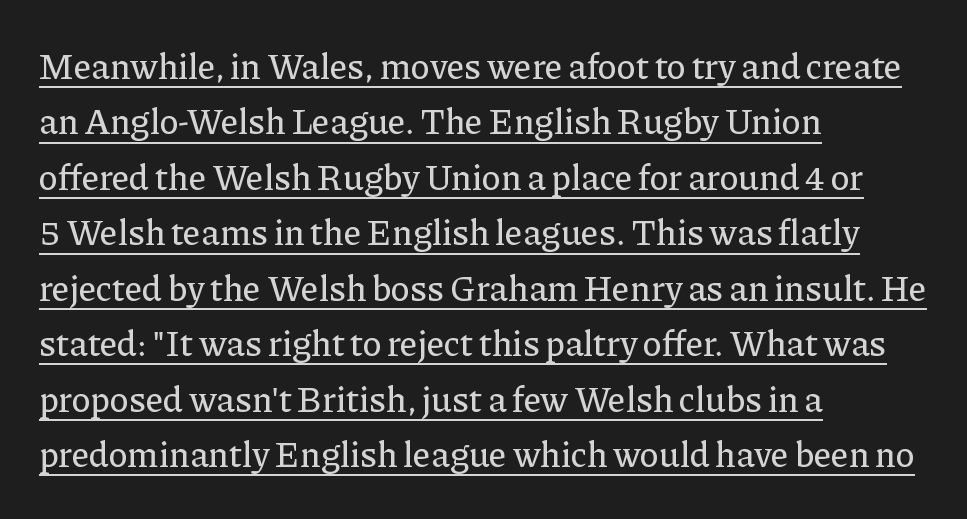
{"serif": "yes", "italic": "no", "width": "normal", "stroke_contrast": "low", "x_height": "medium", "monospaced": "no", "underline": "yes", "align": "left", "line_spacing": "normal", "line_spacing_ratio": 1.54, "letter_spacing": "normal", "letter_spacing_em": 0.0, "glyph_px": 36}
